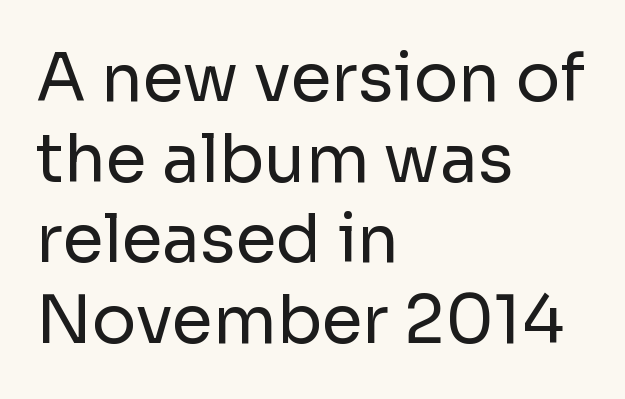
Q: Is the text bold? A: No.
Q: Is the text italic (slanted)? A: No, it is upright.
Q: Is the typeface a serif or a sans-serif typeface? A: Sans-serif.
Q: Is the text underlined? A: No.
Q: How is the paragraph aligned? A: Left-aligned.
Q: Is the spacing between letters normal or unusually wide? A: Normal.
Q: Width (condensed, normal, or wide)? A: Normal.
Q: Stroke contrast? A: Low.
Q: x-height? A: Medium.
Q: Monospaced? A: No.
